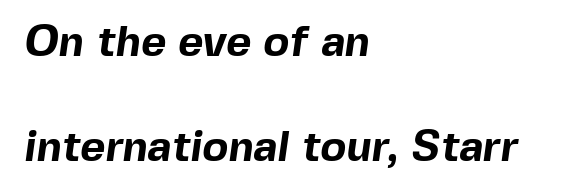
The image shows 43 px bold sans-serif type; set left-aligned, loose line spacing (2.45x), normal letter spacing, not underlined; a medium x-height.
